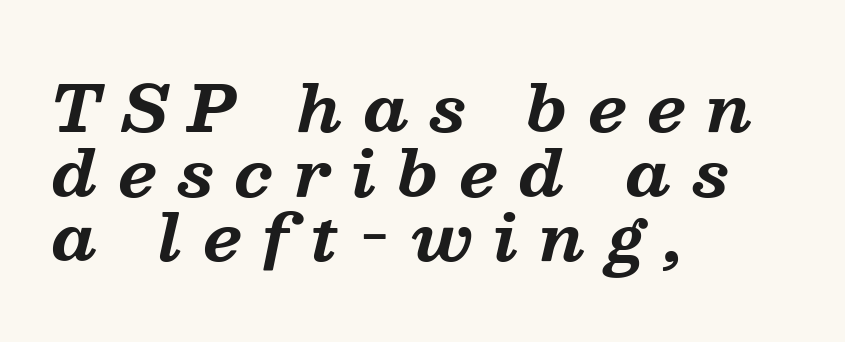
Q: Is the text bold? A: Yes.
Q: Is the text italic (slanted)? A: Yes, it leans right by about 13 degrees.
Q: Is the typeface a serif or a sans-serif typeface? A: Serif.
Q: Is the text underlined? A: No.
Q: How is the paragraph aligned? A: Left-aligned.
Q: Is the spacing between letters normal or unusually wide? A: Unusually wide.
Q: Is the spacing between lines tight, normal or loose? A: Tight.
Q: Width (condensed, normal, or wide)? A: Normal.
Q: Stroke contrast? A: Medium.
Q: x-height? A: Medium.
Q: Monospaced? A: No.
